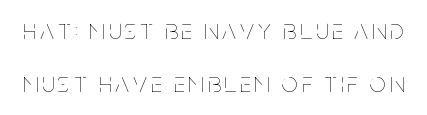
{"italic": "no", "bold": "no", "weight": "thin", "width": "condensed", "stroke_contrast": "low", "x_height": "large", "monospaced": "no", "underline": "no", "line_spacing_ratio": 1.88, "glyph_px": 28}
